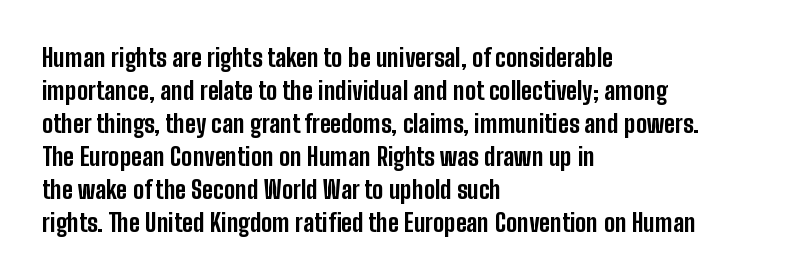
{"italic": "no", "bold": "yes", "underline": "no", "align": "left", "line_spacing": "normal", "line_spacing_ratio": 1.32, "letter_spacing": "normal", "letter_spacing_em": 0.0, "glyph_px": 25}
